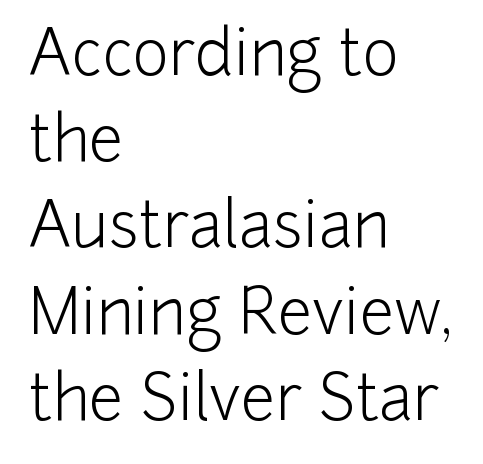
The image shows 62 px light sans-serif type, upright; set left-aligned, normal line spacing (1.39x), normal letter spacing, not underlined; low stroke contrast and a medium x-height.
